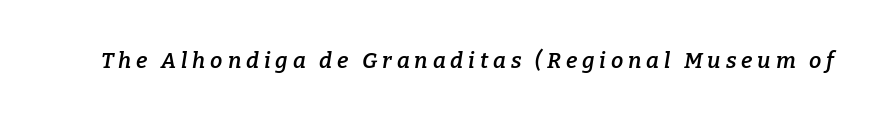
The image shows 22 px text type, italic (leaning right); set unusually wide letter spacing (+0.22 em), not underlined.
